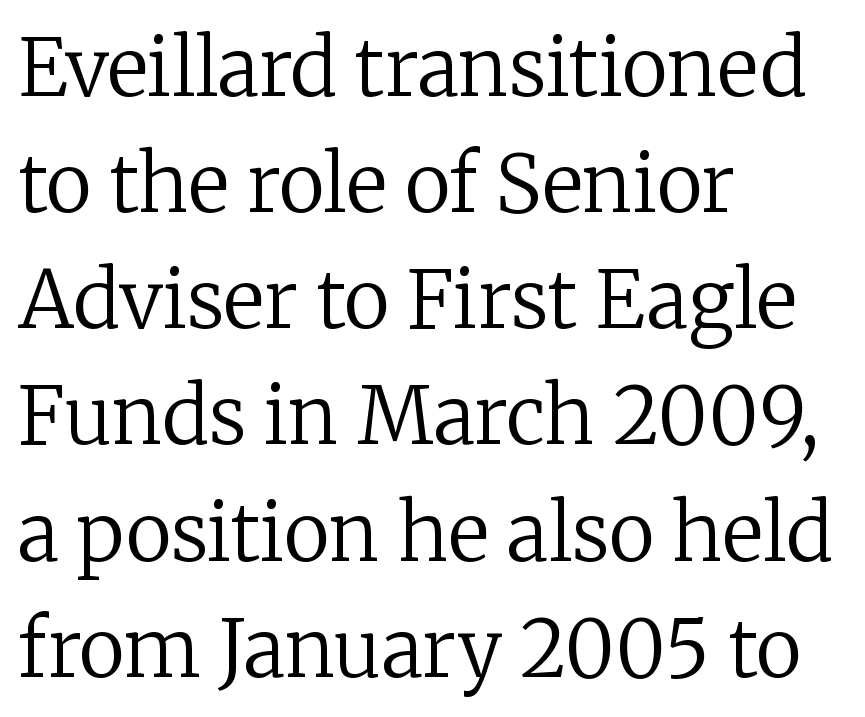
The image shows 79 px regular-weight serif type, upright; set left-aligned, normal line spacing (1.47x), normal letter spacing, not underlined; low stroke contrast and a medium x-height.
